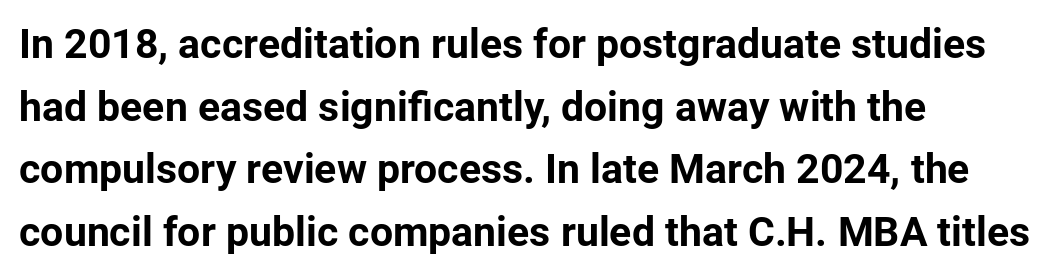
The image shows 41 px bold sans-serif type, upright; set left-aligned, normal line spacing (1.53x), normal letter spacing, not underlined; low stroke contrast and a medium x-height.
